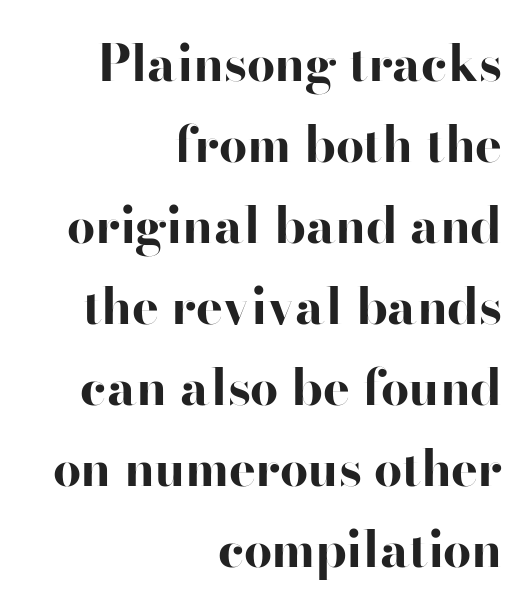
{"serif": "no", "italic": "no", "bold": "yes", "weight": "bold", "width": "wide", "stroke_contrast": "high", "x_height": "small", "monospaced": "no", "underline": "no", "align": "right", "line_spacing": "normal", "line_spacing_ratio": 1.62, "letter_spacing": "normal", "letter_spacing_em": 0.0, "glyph_px": 50}
